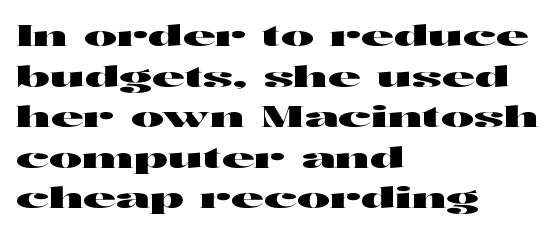
The image shows 28 px wide sans-serif type, upright; set left-aligned, normal line spacing (1.45x), normal letter spacing, not underlined; high stroke contrast and a medium x-height.
